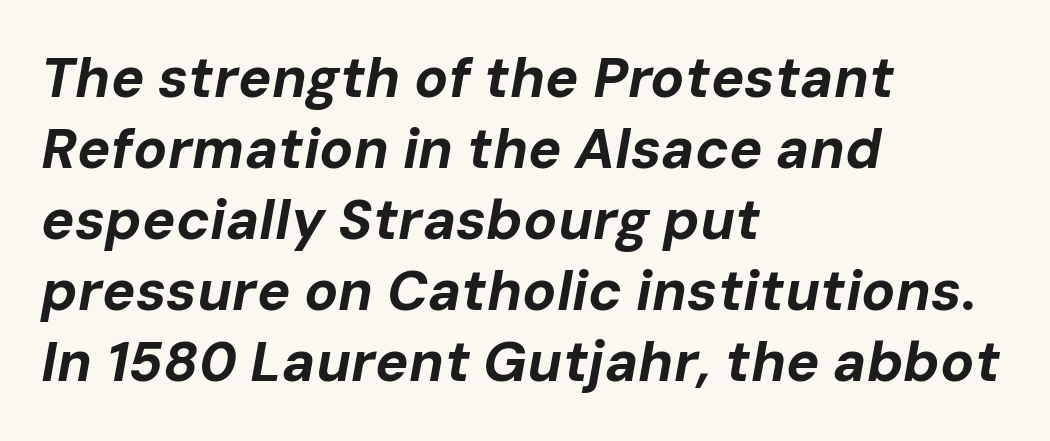
Varying glyph widths throughout — classic text-font behaviour. A typesetter would call this zero additional tracking. Leftover space on each line is placed entirely after the last word. The block of text has a typical density, with ordinary space between rows.
